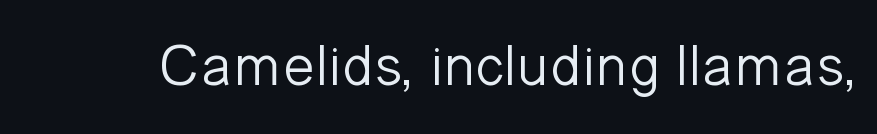
The image shows 59 px light sans-serif type, upright; set normal letter spacing, not underlined; low stroke contrast and a medium x-height.
